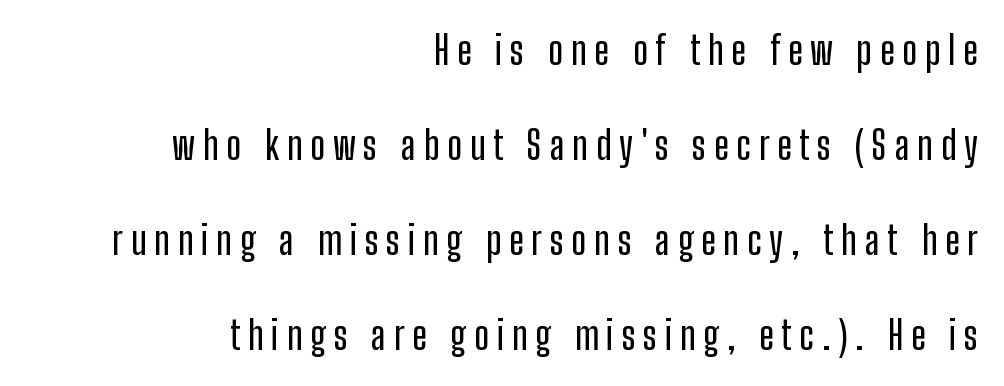
The image shows 39 px condensed sans-serif type, upright; set right-aligned, loose line spacing (2.44x), unusually wide letter spacing (+0.2 em), not underlined; low stroke contrast and a medium x-height.
